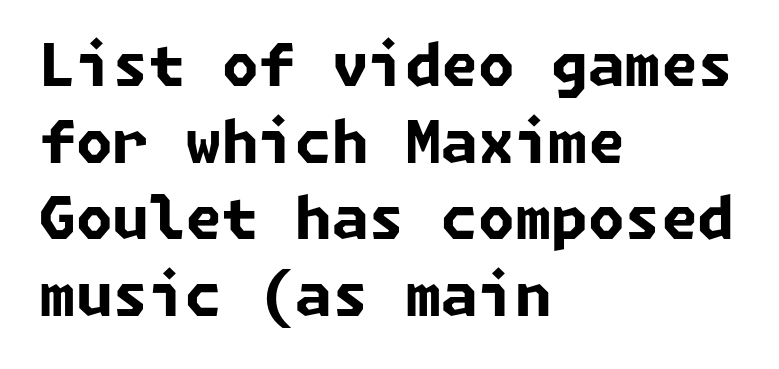
Q: Is the text bold? A: Yes.
Q: Is the typeface a serif or a sans-serif typeface? A: Sans-serif.
Q: Is the text underlined? A: No.
Q: How is the paragraph aligned? A: Left-aligned.
Q: Is the spacing between letters normal or unusually wide? A: Normal.
Q: Is the spacing between lines tight, normal or loose? A: Normal.
Q: Width (condensed, normal, or wide)? A: Normal.
Q: Stroke contrast? A: Low.
Q: x-height? A: Medium.
